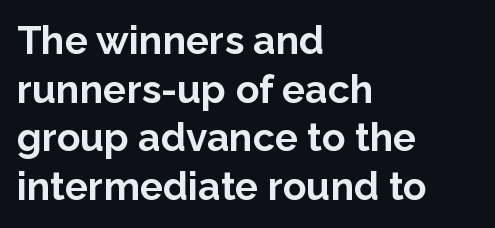
The image shows 39 px bold sans-serif type, upright; set left-aligned, normal line spacing (1.25x), normal letter spacing, not underlined; low stroke contrast and a medium x-height.
